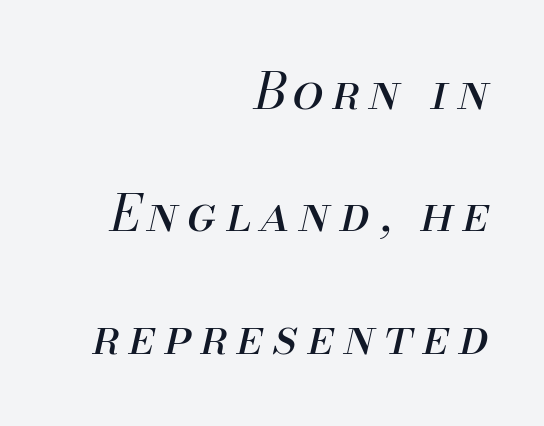
Q: Is the text bold? A: No.
Q: Is the text italic (slanted)? A: Yes, it leans right by about 13 degrees.
Q: Is the text underlined? A: No.
Q: How is the paragraph aligned? A: Right-aligned.
Q: Is the spacing between lines tight, normal or loose? A: Loose.
Q: Width (condensed, normal, or wide)? A: Normal.
Q: Stroke contrast? A: Medium.
Q: x-height? A: Small.
Q: Monospaced? A: No.
